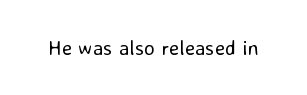
The passage shown is not underscored anywhere. The font's upright variant was chosen for this text. Stems here are at most as thick as an everyday book face. Observe the ordinary spacing: letters are neighbours, not strangers.
